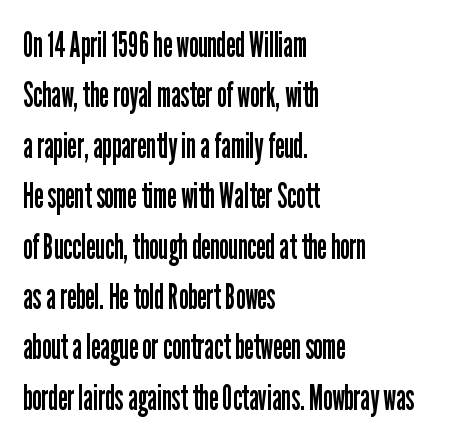
Q: Is the text bold? A: No.
Q: Is the text italic (slanted)? A: No, it is upright.
Q: Is the typeface a serif or a sans-serif typeface? A: Sans-serif.
Q: Is the text underlined? A: No.
Q: How is the paragraph aligned? A: Left-aligned.
Q: Is the spacing between letters normal or unusually wide? A: Normal.
Q: Is the spacing between lines tight, normal or loose? A: Normal.
Q: Width (condensed, normal, or wide)? A: Condensed.
Q: Stroke contrast? A: Low.
Q: x-height? A: Medium.
Q: Monospaced? A: No.
